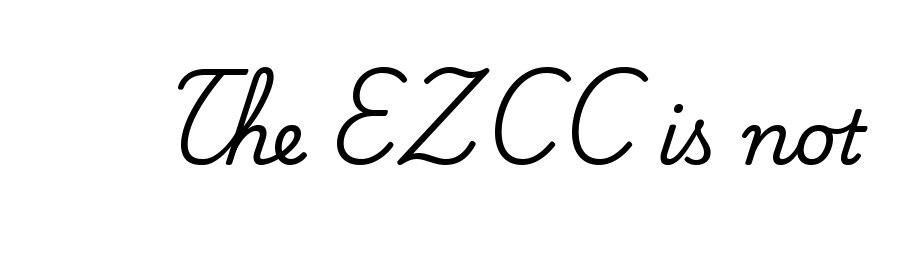
The image shows 74 px serif type; set normal letter spacing, not underlined; medium stroke contrast and a small x-height.
